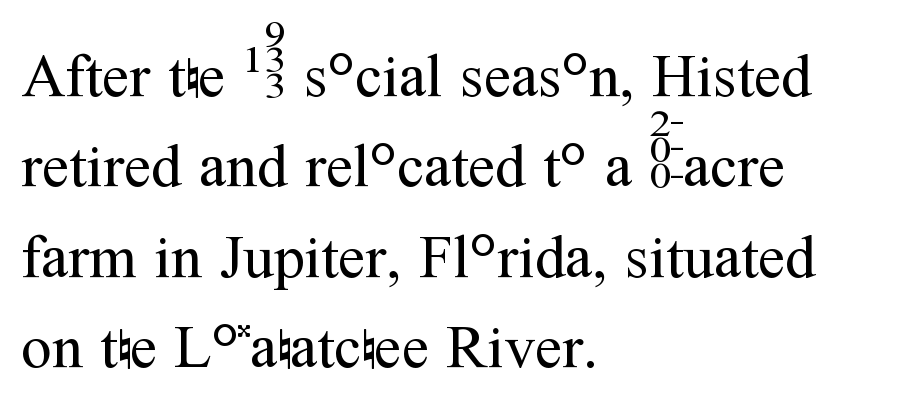
Q: Is the text bold? A: No.
Q: Is the text italic (slanted)? A: No, it is upright.
Q: Is the typeface a serif or a sans-serif typeface? A: Serif.
Q: Is the text underlined? A: No.
Q: How is the paragraph aligned? A: Left-aligned.
Q: Is the spacing between letters normal or unusually wide? A: Normal.
Q: Is the spacing between lines tight, normal or loose? A: Normal.
Q: Width (condensed, normal, or wide)? A: Normal.
Q: Stroke contrast? A: Medium.
Q: x-height? A: Medium.
Q: Monospaced? A: No.
